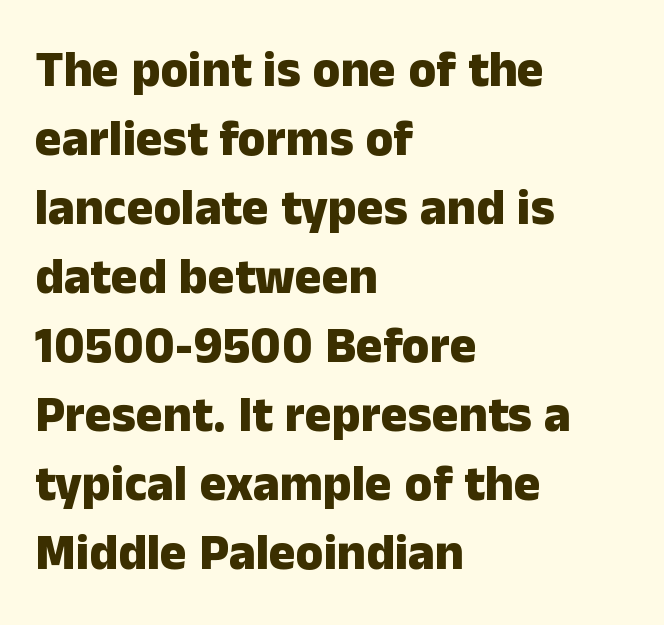
{"serif": "no", "italic": "no", "bold": "yes", "weight": "heavy", "width": "normal", "stroke_contrast": "low", "x_height": "medium", "monospaced": "no", "underline": "no", "align": "left", "line_spacing": "normal", "line_spacing_ratio": 1.38, "letter_spacing": "normal", "letter_spacing_em": 0.0, "glyph_px": 50}
